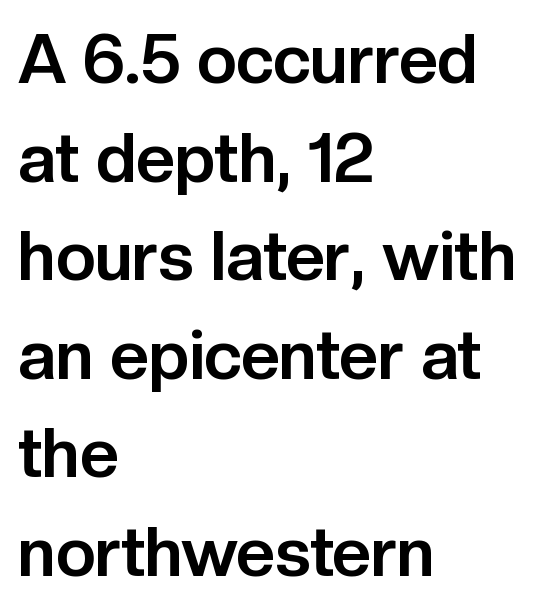
The image shows 68 px bold sans-serif type, upright; set left-aligned, normal line spacing (1.45x), normal letter spacing, not underlined; low stroke contrast and a medium x-height.
